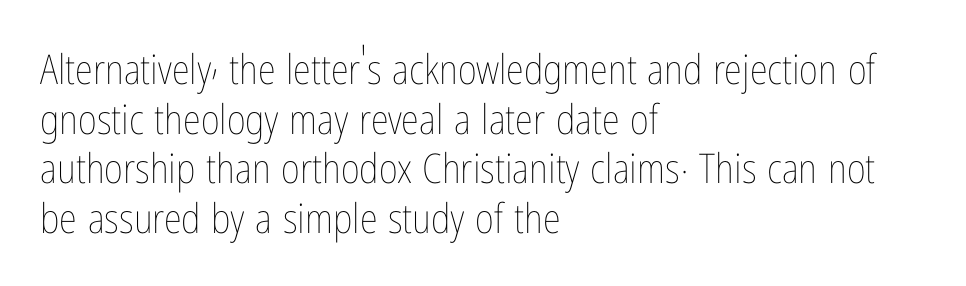
Q: Is the text bold? A: No.
Q: Is the text italic (slanted)? A: No, it is upright.
Q: Is the text underlined? A: No.
Q: How is the paragraph aligned? A: Left-aligned.
Q: Is the spacing between letters normal or unusually wide? A: Normal.
Q: Width (condensed, normal, or wide)? A: Condensed.
Q: Stroke contrast? A: Low.
Q: x-height? A: Medium.
Q: Monospaced? A: No.
